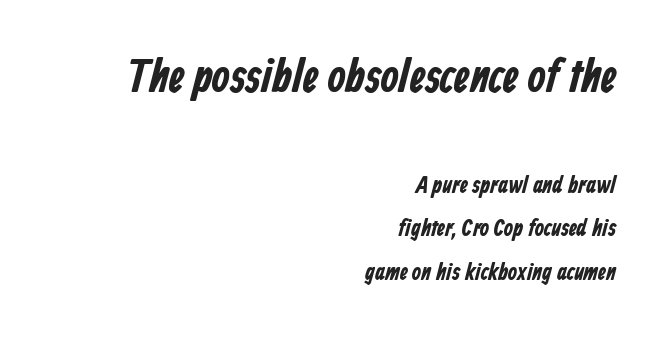
What weight is shown? A full bold with thick strokes. The paragraph shown leans on its right margin. Observe the absence of serifs on each vertical stroke in this sample. Standard letterfit; no display-style spreading of the glyphs. Size contrast runs from large at the top to small at the bottom.
